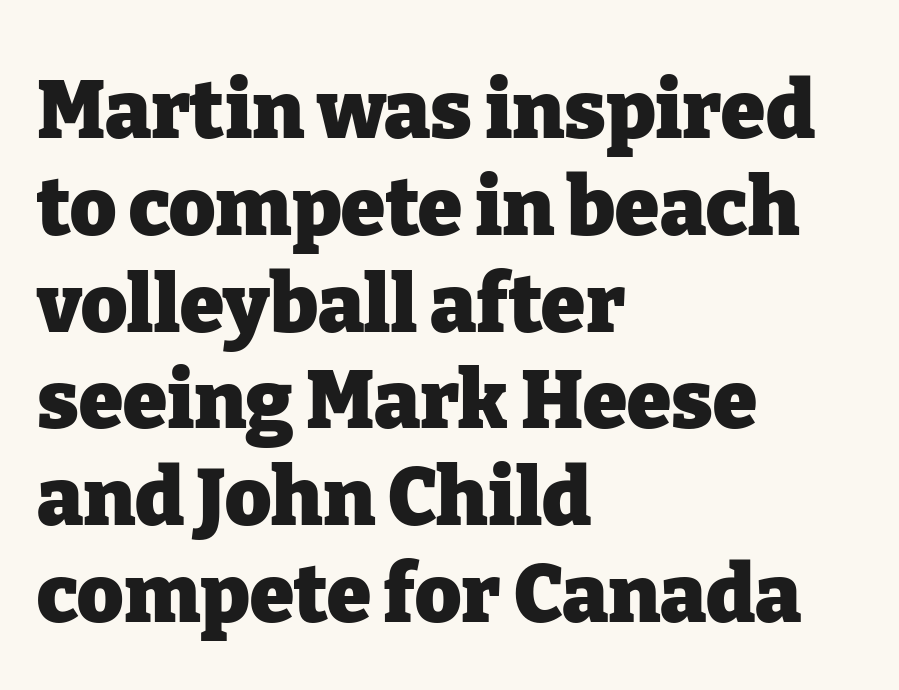
The image shows 80 px heavy serif type, upright; set left-aligned, line spacing 1.21x, normal letter spacing, not underlined; low stroke contrast and a medium x-height.
